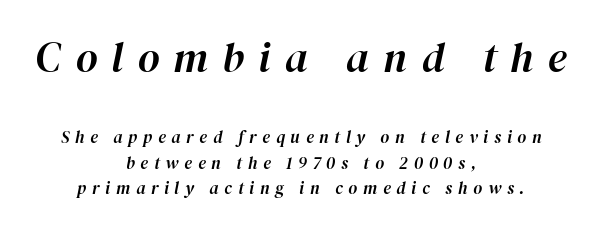
{"italic": "yes", "lean": "right", "slant_degrees": 12, "width": "normal", "stroke_contrast": "high", "x_height": "medium", "monospaced": "no", "underline": "no", "align": "center", "line_spacing": "normal", "line_spacing_ratio": 1.51, "letter_spacing": "wide", "letter_spacing_em": 0.34, "larger_block": "first", "size_ratio": 2.47, "glyph_px": 42}
